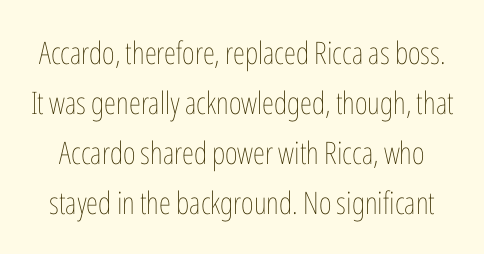
Q: Is the text bold? A: No.
Q: Is the text italic (slanted)? A: No, it is upright.
Q: Is the text underlined? A: No.
Q: Is the spacing between letters normal or unusually wide? A: Normal.
Q: Is the spacing between lines tight, normal or loose? A: Normal.
Q: Width (condensed, normal, or wide)? A: Condensed.
Q: Stroke contrast? A: Low.
Q: x-height? A: Medium.
Q: Monospaced? A: No.
